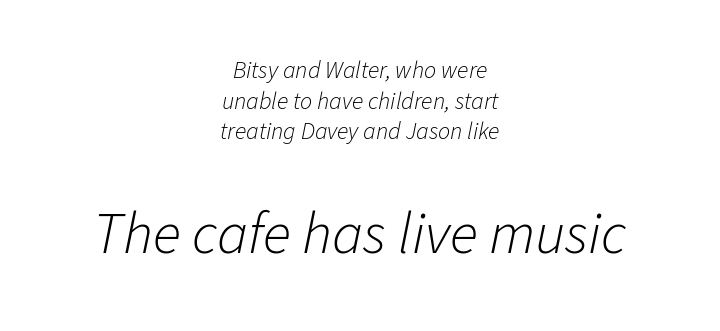
The image shows 59 px light type, italic (leaning right); set centered, normal line spacing (1.28x), normal letter spacing, not underlined; the second (bottom) block is 2.46x larger; low stroke contrast and a medium x-height.
